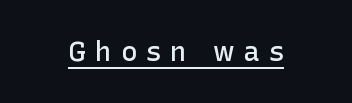
The image shows 27 px text type, upright; set unusually wide letter spacing (+0.34 em), underlined.
